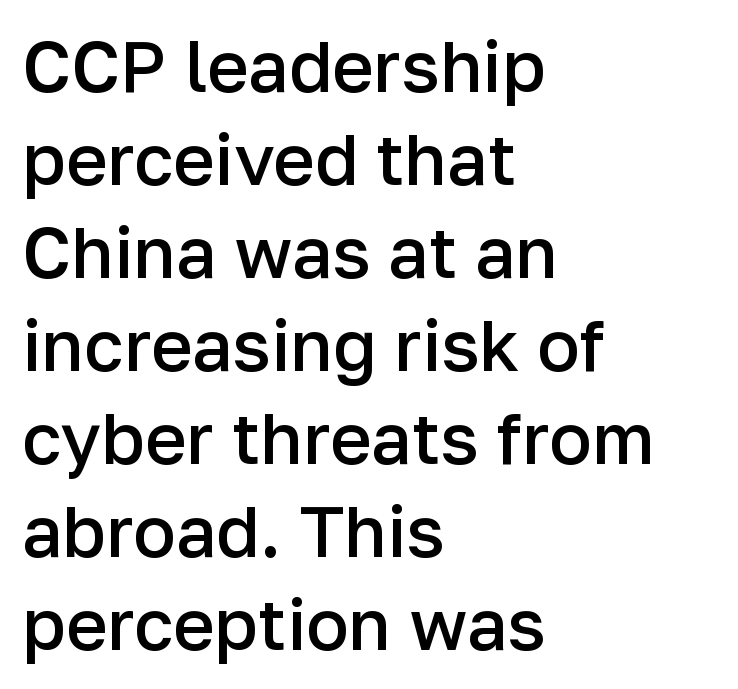
Q: Is the text bold? A: Semi-bold.
Q: Is the text italic (slanted)? A: No, it is upright.
Q: Is the typeface a serif or a sans-serif typeface? A: Sans-serif.
Q: Is the text underlined? A: No.
Q: How is the paragraph aligned? A: Left-aligned.
Q: Is the spacing between letters normal or unusually wide? A: Normal.
Q: Is the spacing between lines tight, normal or loose? A: Normal.
Q: Width (condensed, normal, or wide)? A: Normal.
Q: Stroke contrast? A: Low.
Q: x-height? A: Medium.
Q: Monospaced? A: No.
